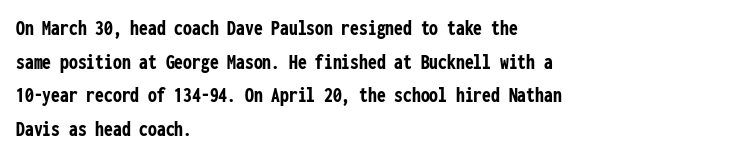
This sample is left-justified, so line endings fall wherever the words run out. Ascenders rise straight up at ninety degrees. Notice how descenders clear the ascenders below comfortably — that's standard leading. Is the type bold? Yes — the strokes are clearly thick and heavy.
